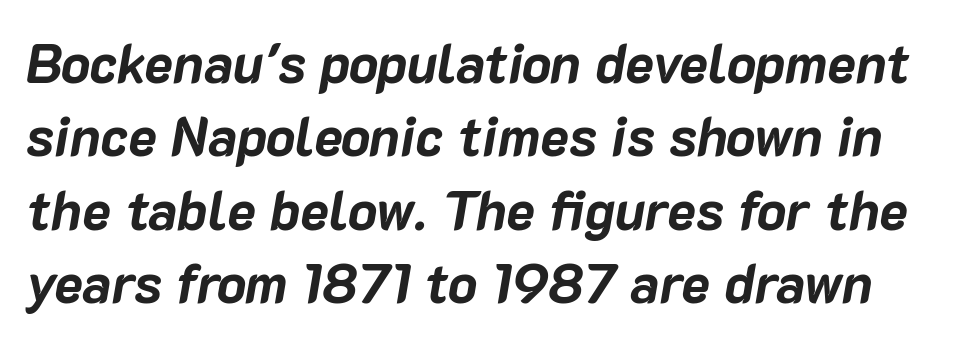
Q: Is the text bold? A: Yes.
Q: Is the text italic (slanted)? A: Yes, it leans right by about 10 degrees.
Q: Is the text underlined? A: No.
Q: Is the spacing between letters normal or unusually wide? A: Normal.
Q: Is the spacing between lines tight, normal or loose? A: Normal.
Q: Width (condensed, normal, or wide)? A: Normal.
Q: Stroke contrast? A: Low.
Q: x-height? A: Medium.
Q: Monospaced? A: No.
